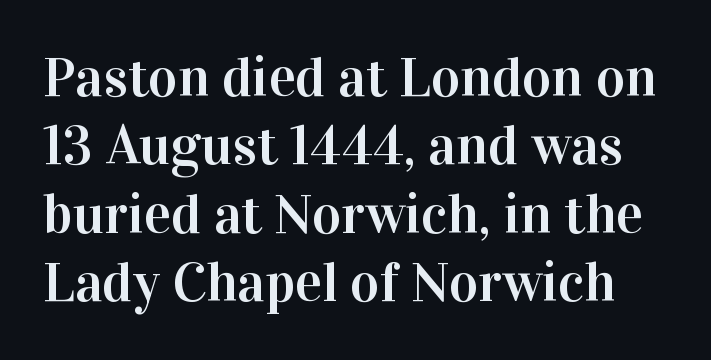
The image shows 56 px serif type, upright; set line spacing 1.22x, normal letter spacing, not underlined; high stroke contrast and a medium x-height.
